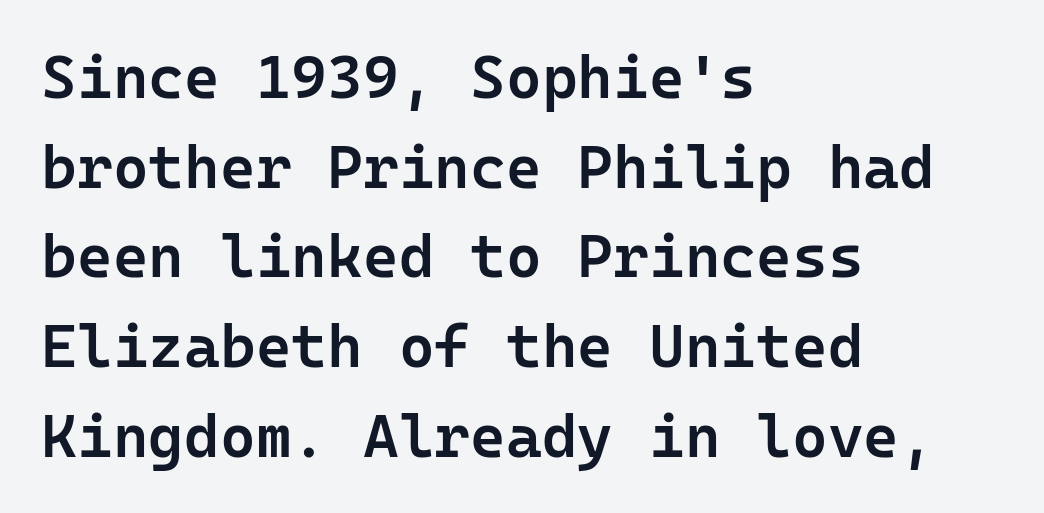
A typesetter would call this monospace, since all characters share one set width. The ragged edge is on the right, which tells us the setting is flush left. Quick note: underline off. Emphasis by weight is partial: semibold. The lines sit at an ordinary, default distance from one another.
